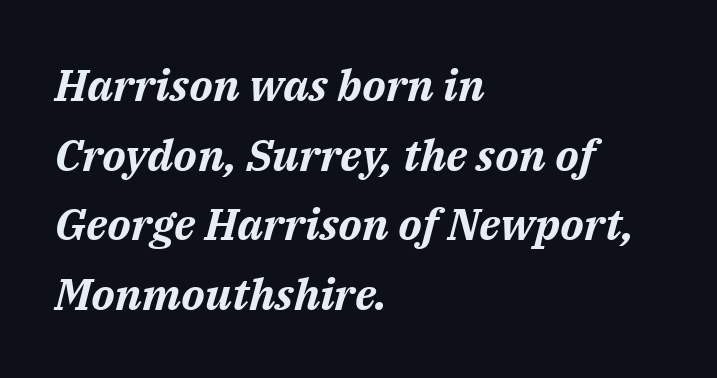
{"italic": "yes", "lean": "right", "slant_degrees": 14, "bold": "yes", "weight": "bold", "width": "normal", "stroke_contrast": "medium", "x_height": "medium", "monospaced": "no", "underline": "no", "align": "left", "line_spacing": "normal", "line_spacing_ratio": 1.58, "letter_spacing": "normal", "letter_spacing_em": 0.0, "glyph_px": 44}
